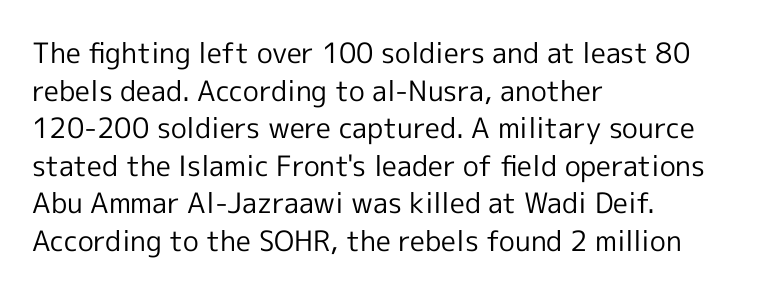
Q: Is the text bold? A: No.
Q: Is the text italic (slanted)? A: No, it is upright.
Q: Is the typeface a serif or a sans-serif typeface? A: Sans-serif.
Q: Is the text underlined? A: No.
Q: How is the paragraph aligned? A: Left-aligned.
Q: Is the spacing between letters normal or unusually wide? A: Normal.
Q: Is the spacing between lines tight, normal or loose? A: Normal.
Q: Width (condensed, normal, or wide)? A: Normal.
Q: x-height? A: Medium.
Q: Monospaced? A: No.
